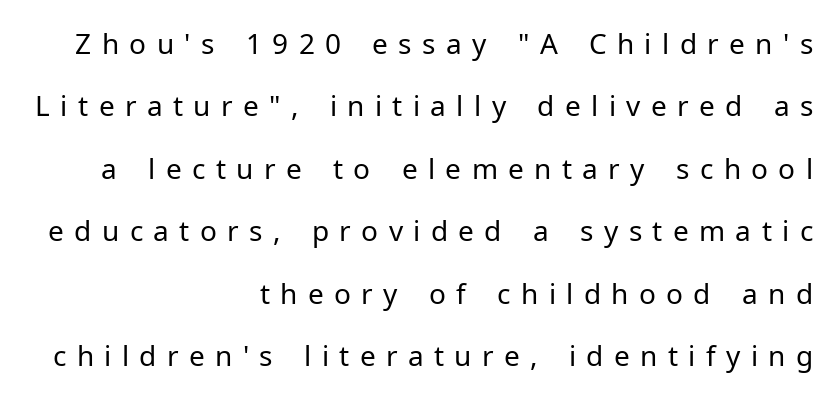
{"serif": "no", "italic": "no", "bold": "no", "weight": "regular", "width": "normal", "stroke_contrast": "low", "x_height": "medium", "monospaced": "no", "underline": "no", "align": "right", "line_spacing": "loose", "line_spacing_ratio": 2.23, "letter_spacing": "wide", "letter_spacing_em": 0.37, "glyph_px": 28}
